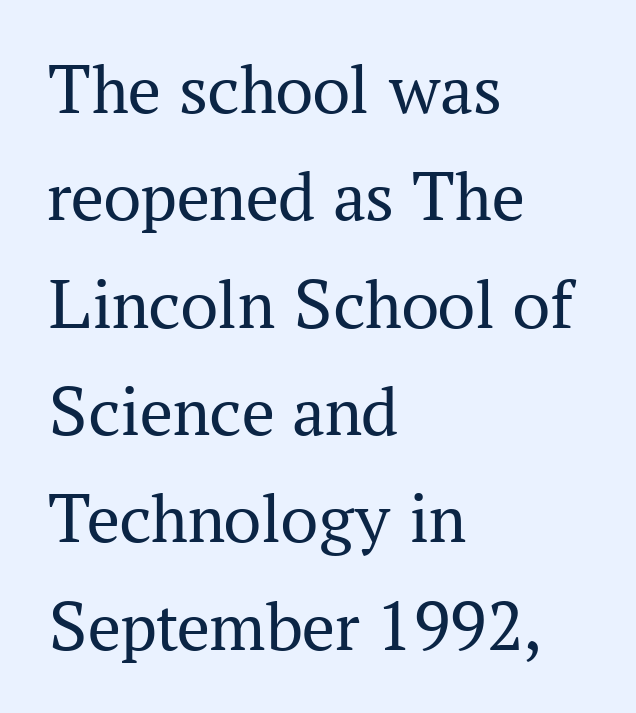
{"serif": "yes", "italic": "no", "bold": "no", "weight": "regular", "width": "normal", "stroke_contrast": "medium", "x_height": "medium", "monospaced": "no", "underline": "no", "align": "left", "line_spacing": "normal", "line_spacing_ratio": 1.47, "letter_spacing": "normal", "letter_spacing_em": 0.0, "glyph_px": 73}
